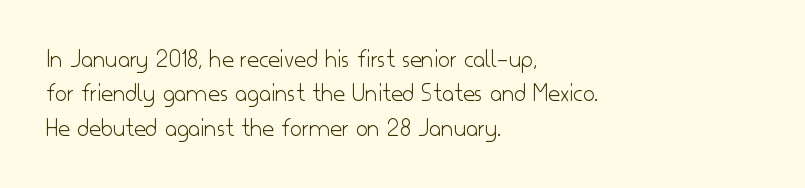
The image shows 26 px text type, upright; set left-aligned, normal line spacing (1.32x), normal letter spacing, not underlined.
